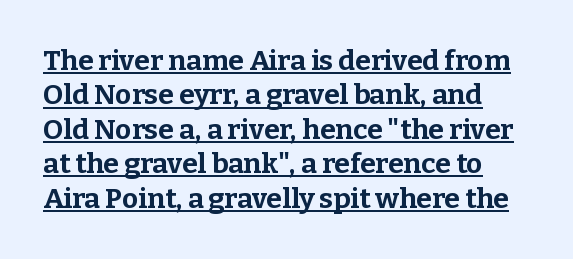
A typographer would call this underscored text. If you drew a line through each stem, it would be perfectly vertical. Is the letter spacing exaggerated? No — it looks like the ordinary default. Type style note: has serifs.
